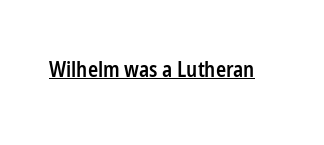
The image shows 21 px text type, upright; set normal letter spacing, underlined.
